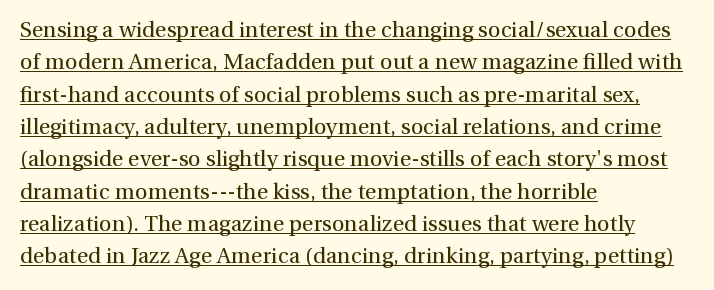
Q: Is the text bold? A: No.
Q: Is the text italic (slanted)? A: No, it is upright.
Q: Is the text underlined? A: Yes.
Q: How is the paragraph aligned? A: Left-aligned.
Q: Is the spacing between letters normal or unusually wide? A: Normal.
Q: Is the spacing between lines tight, normal or loose? A: Normal.
